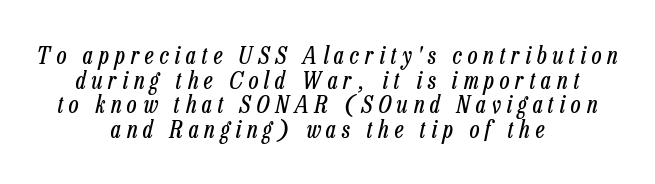
A clean baseline with only descenders dipping below it. Line starts and ends both wander, symmetrically. Each stroke keeps to a modest, everyday thickness or less. Loose tracking; the words dissolve into strings of separated letters. Regarding leading, the lines here are crowded together. This is oblique type, the kind used for emphasis or titles.
